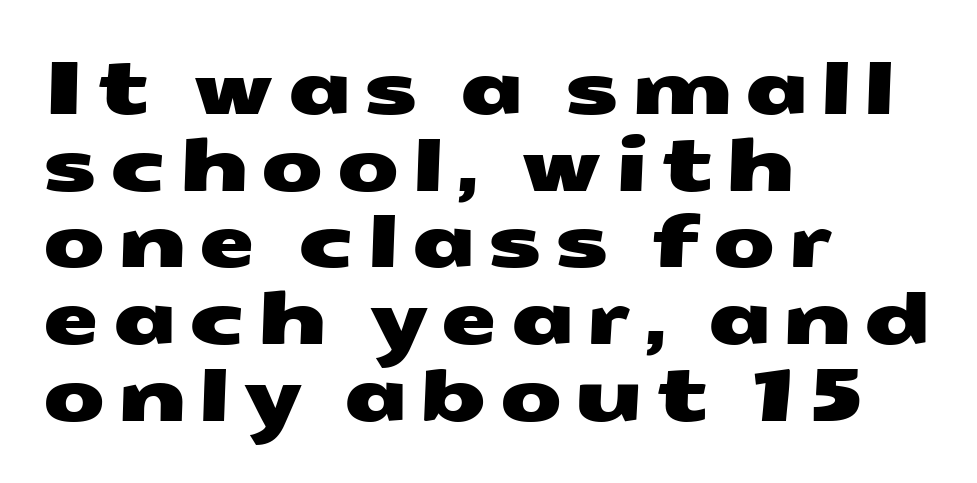
Q: Is the typeface a serif or a sans-serif typeface? A: Sans-serif.
Q: Is the text underlined? A: No.
Q: How is the paragraph aligned? A: Left-aligned.
Q: Is the spacing between lines tight, normal or loose? A: Tight.
Q: Width (condensed, normal, or wide)? A: Wide.
Q: Stroke contrast? A: Medium.
Q: x-height? A: Medium.
Q: Monospaced? A: No.
